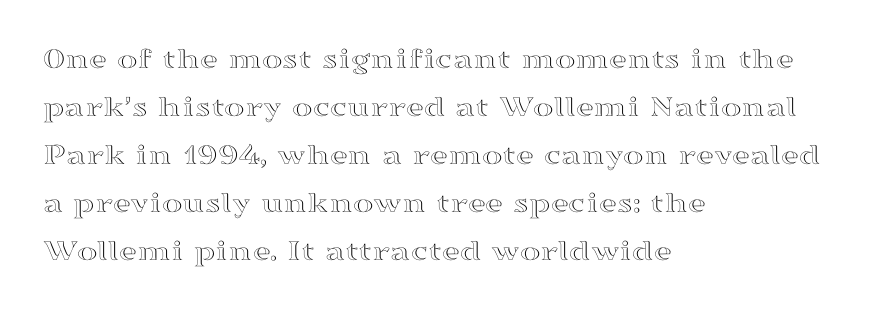
The image shows 31 px wide type, upright; set left-aligned, normal line spacing (1.55x), normal letter spacing, not underlined; a medium x-height.
